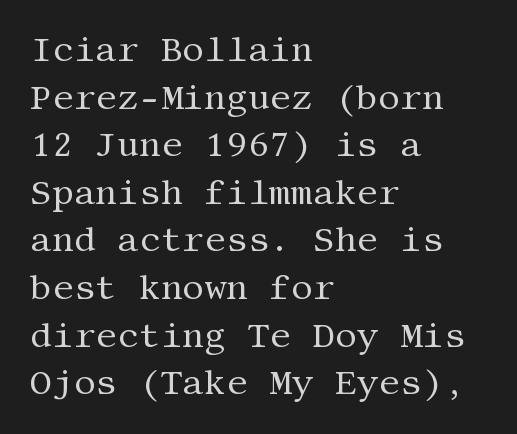
Q: Is the text bold? A: No.
Q: Is the text italic (slanted)? A: No, it is upright.
Q: Is the typeface a serif or a sans-serif typeface? A: Serif.
Q: Is the text underlined? A: No.
Q: How is the paragraph aligned? A: Left-aligned.
Q: Is the spacing between letters normal or unusually wide? A: Normal.
Q: Is the spacing between lines tight, normal or loose? A: Normal.
Q: Width (condensed, normal, or wide)? A: Normal.
Q: Stroke contrast? A: Medium.
Q: x-height? A: Large.
